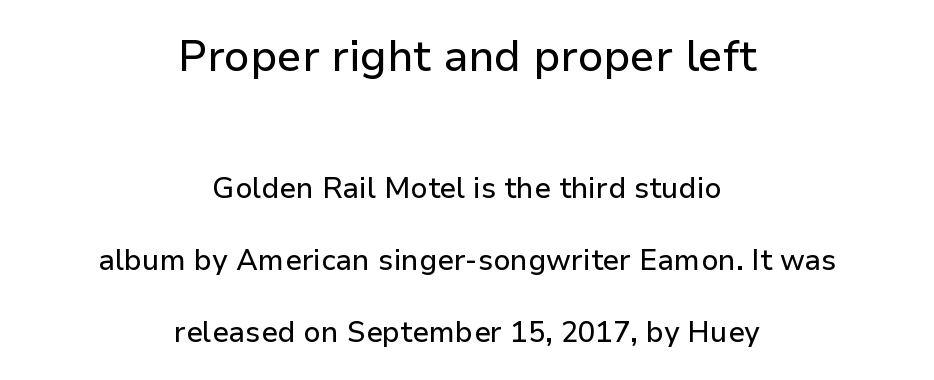
{"serif": "no", "italic": "no", "width": "normal", "stroke_contrast": "low", "x_height": "medium", "monospaced": "no", "underline": "no", "align": "center", "line_spacing": "loose", "line_spacing_ratio": 2.48, "letter_spacing": "normal", "letter_spacing_em": 0.0, "larger_block": "first", "size_ratio": 1.48, "glyph_px": 43}
